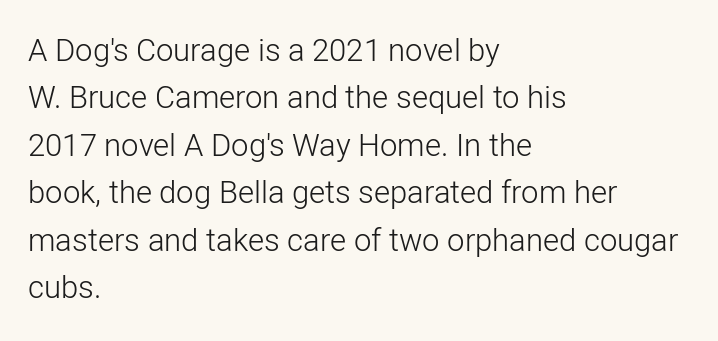
The image shows 31 px light sans-serif type, upright; set left-aligned, normal line spacing (1.53x), normal letter spacing, not underlined; low stroke contrast and a medium x-height.
